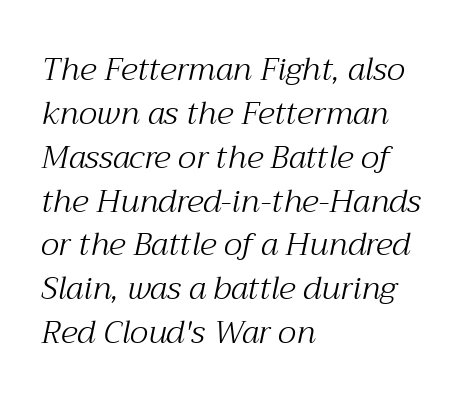
The image shows 32 px light serif type, italic (leaning right); set left-aligned, normal line spacing (1.37x), normal letter spacing, not underlined; medium stroke contrast and a medium x-height.
